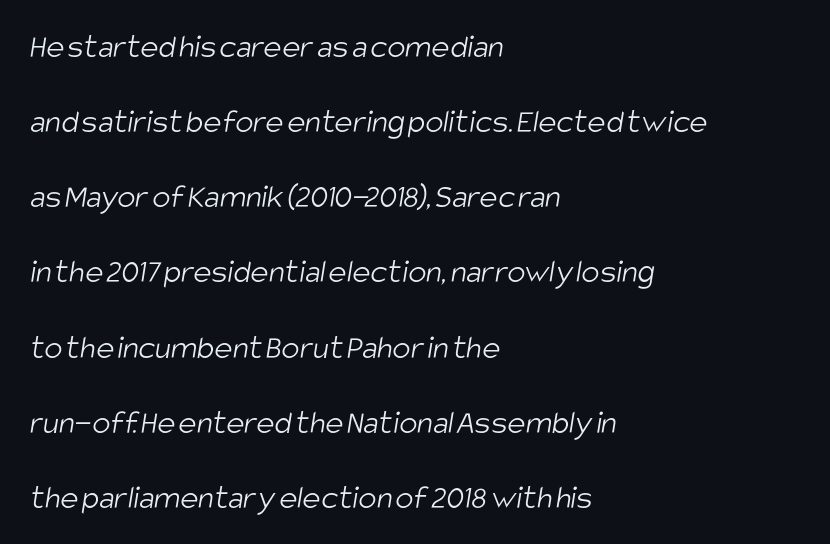
The rendering anchors every line to the left-hand side. Unbolded letterforms with no extra heft. The strip under each line holds only bare page. The leading is generous, giving the passage an open texture.
